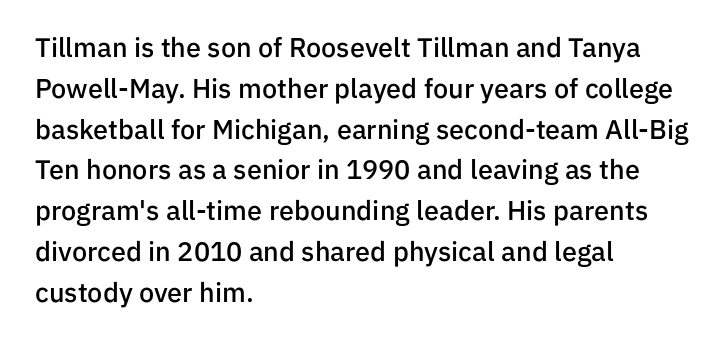
Compared with a centered layout, this one pins lines to the left instead. Compared with typical paragraphs, the rows here are spaced about the same. You can tell it's not italic because the verticals are truly vertical. Bare-footed words on every line. A fair bit of extra ink — the face is semibold, not bold.
